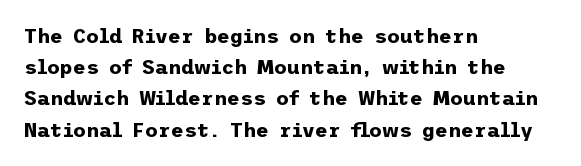
{"italic": "no", "bold": "yes", "underline": "no", "align": "left", "line_spacing": "normal", "line_spacing_ratio": 1.56, "letter_spacing": "normal", "letter_spacing_em": 0.0, "glyph_px": 20}
